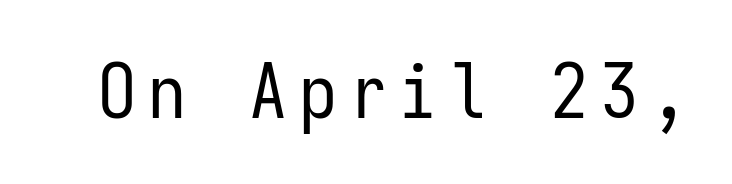
No heavy texture on the line: the type isn't bold. Posture: straight, roman, zero tilt. The glyphs are unaccompanied by any horizontal stroke below them. Fixed-width glyphs throughout — classic coding-font behaviour.
